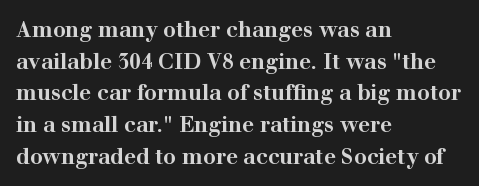
{"italic": "no", "bold": "yes", "underline": "no", "align": "left", "line_spacing": "normal", "line_spacing_ratio": 1.51, "letter_spacing": "normal", "letter_spacing_em": 0.0, "glyph_px": 21}
